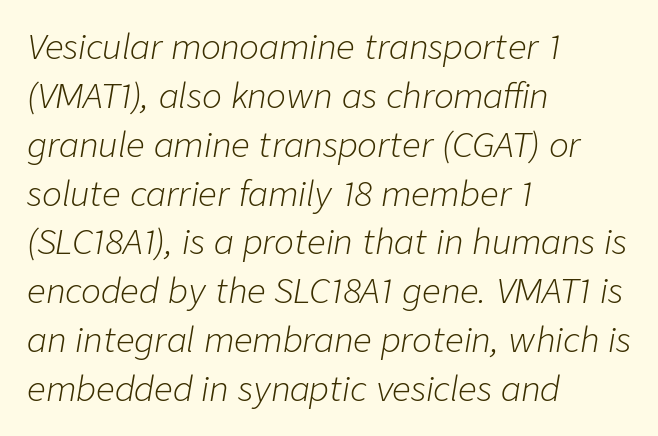
{"italic": "yes", "lean": "right", "slant_degrees": 9, "bold": "no", "weight": "light", "width": "normal", "stroke_contrast": "low", "x_height": "medium", "monospaced": "no", "underline": "no", "align": "left", "line_spacing": "normal", "line_spacing_ratio": 1.48, "letter_spacing": "normal", "letter_spacing_em": 0.0, "glyph_px": 33}
